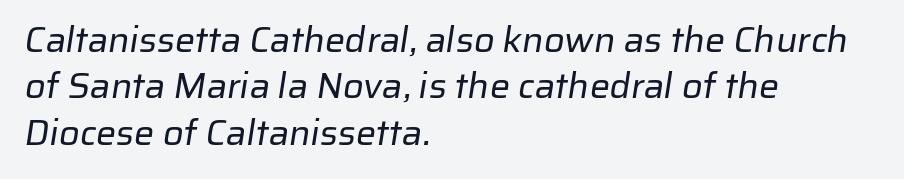
{"serif": "no", "bold": "no", "weight": "regular", "width": "normal", "stroke_contrast": "low", "x_height": "medium", "monospaced": "no", "underline": "no", "align": "left", "line_spacing": "normal", "line_spacing_ratio": 1.29, "letter_spacing": "normal", "letter_spacing_em": 0.0, "glyph_px": 36}
